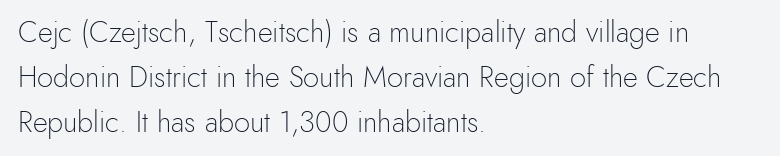
Default kerning and tracking; the words read as compact shapes. The typesetting does not lean heavy: it is not bold. Summary of vertical rhythm: regular, with standard interline spacing. Type without underlining.
